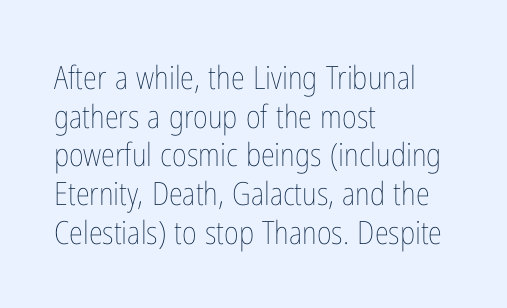
The image shows 32 px thin, condensed type, upright; set left-aligned, line spacing 1.21x, normal letter spacing, not underlined; low stroke contrast and a medium x-height.
